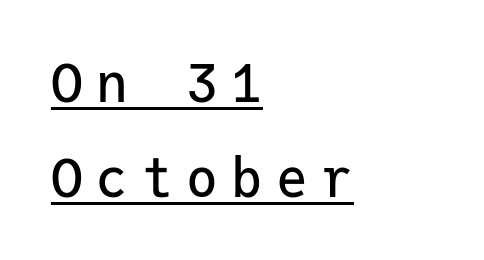
{"serif": "no", "italic": "no", "width": "normal", "stroke_contrast": "low", "x_height": "medium", "monospaced": "yes", "underline": "yes", "align": "left", "line_spacing_ratio": 1.79, "letter_spacing": "wide", "letter_spacing_em": 0.25, "glyph_px": 53}
